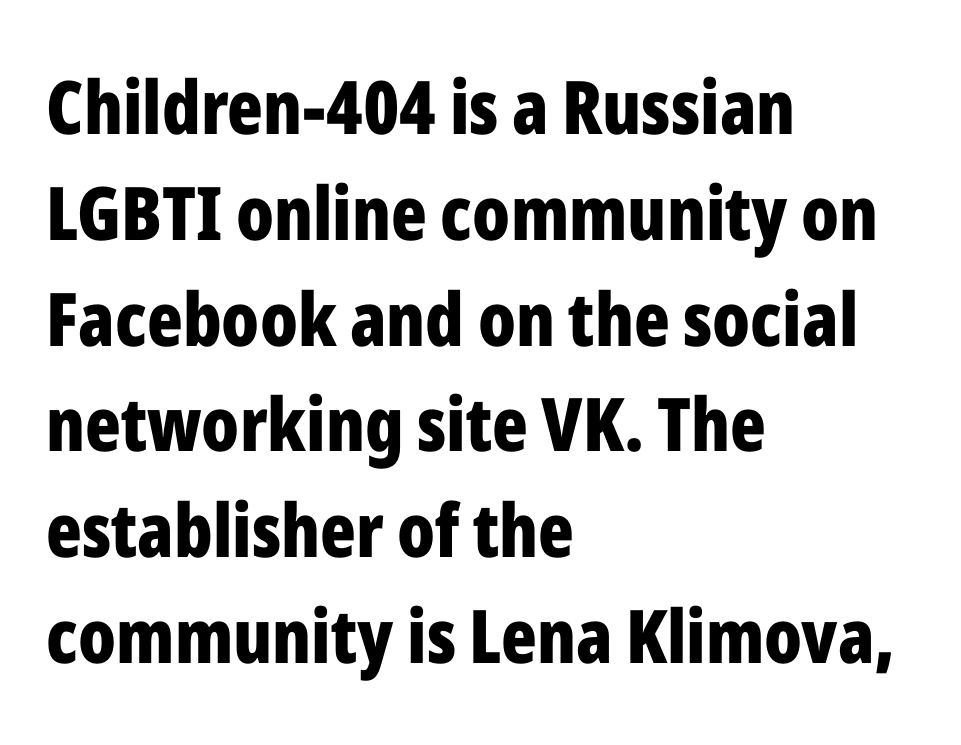
You can tell from the bare stems that sans-serif type was used. The typesetting leans heavy: a genuine bold. Is there any slant? The stems are plumb. The block of text has a typical density, with ordinary space between rows. Check the space under the baseline: it is left empty. These lines keep a tight, regular rhythm from letter to letter.
